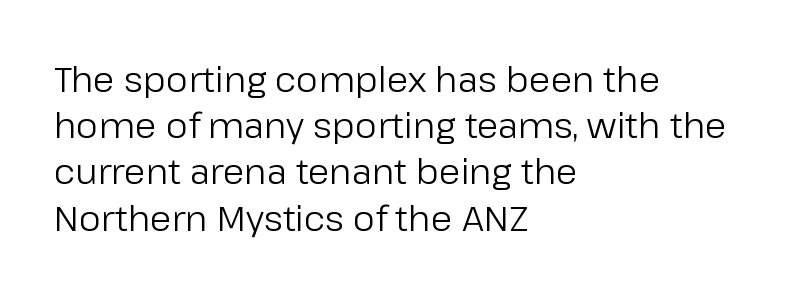
The image shows 35 px regular-weight sans-serif type, upright; set left-aligned, normal line spacing (1.32x), normal letter spacing, not underlined; low stroke contrast and a medium x-height.
